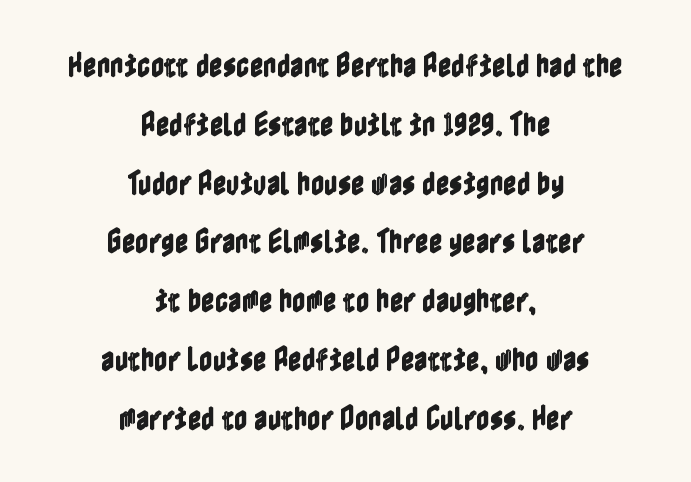
Q: Is the text italic (slanted)? A: No, it is upright.
Q: Is the text underlined? A: No.
Q: How is the paragraph aligned? A: Centered.
Q: Is the spacing between letters normal or unusually wide? A: Normal.
Q: Is the spacing between lines tight, normal or loose? A: Loose.
